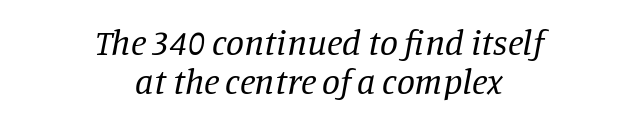
The image shows 36 px regular-weight serif type, italic (leaning right); set centered, tight line spacing (1.09x), normal letter spacing, not underlined; low stroke contrast and a large x-height.
